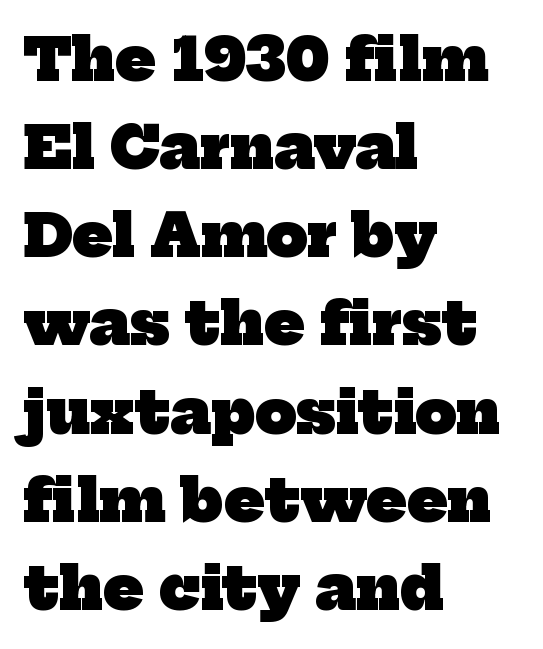
{"serif": "yes", "bold": "yes", "weight": "heavy", "width": "normal", "stroke_contrast": "low", "x_height": "medium", "monospaced": "no", "underline": "no", "align": "left", "line_spacing": "normal", "line_spacing_ratio": 1.52, "letter_spacing": "normal", "letter_spacing_em": 0.0, "glyph_px": 58}
